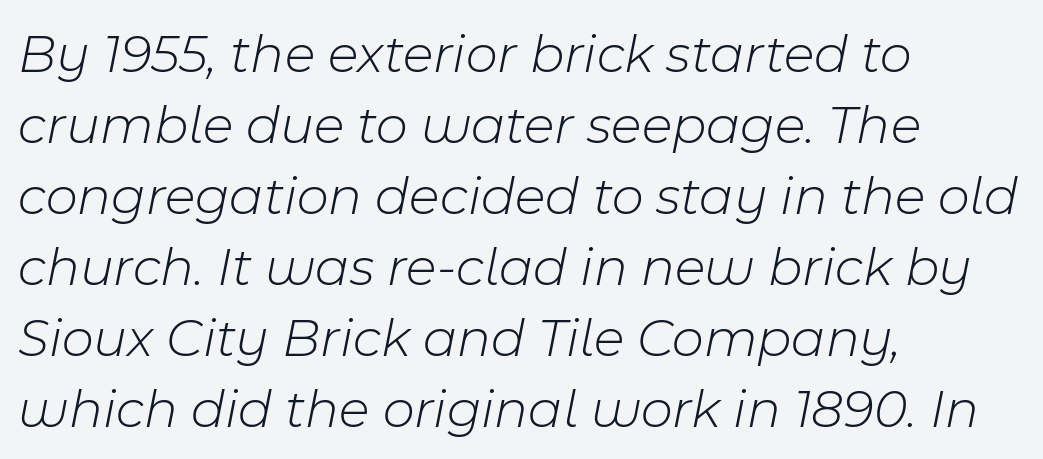
{"italic": "yes", "lean": "right", "slant_degrees": 11, "bold": "no", "weight": "light", "width": "normal", "stroke_contrast": "low", "x_height": "medium", "monospaced": "no", "underline": "no", "align": "left", "line_spacing": "normal", "line_spacing_ratio": 1.29, "letter_spacing": "normal", "letter_spacing_em": 0.0, "glyph_px": 55}
